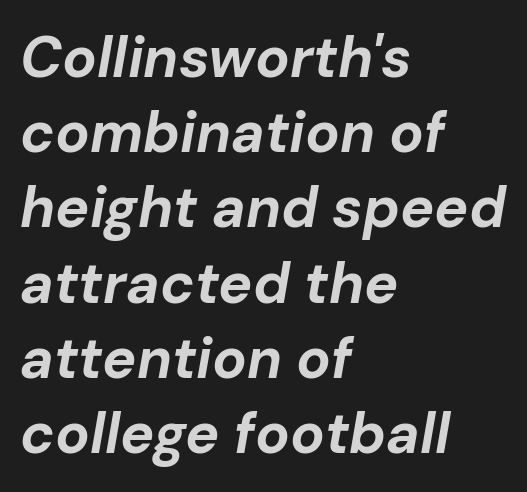
Q: Is the text bold? A: Yes.
Q: Is the text italic (slanted)? A: Yes, it leans right by about 10 degrees.
Q: Is the text underlined? A: No.
Q: How is the paragraph aligned? A: Left-aligned.
Q: Is the spacing between letters normal or unusually wide? A: Normal.
Q: Is the spacing between lines tight, normal or loose? A: Normal.
Q: Width (condensed, normal, or wide)? A: Normal.
Q: Stroke contrast? A: Low.
Q: x-height? A: Medium.
Q: Monospaced? A: No.
